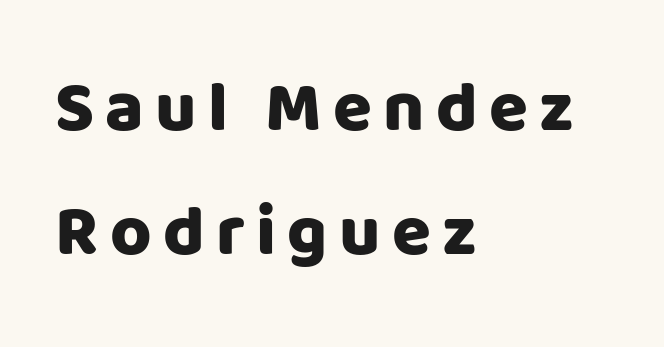
Q: Is the text italic (slanted)? A: No, it is upright.
Q: Is the typeface a serif or a sans-serif typeface? A: Sans-serif.
Q: Is the text underlined? A: No.
Q: How is the paragraph aligned? A: Left-aligned.
Q: Width (condensed, normal, or wide)? A: Normal.
Q: Stroke contrast? A: Low.
Q: x-height? A: Large.
Q: Monospaced? A: No.
